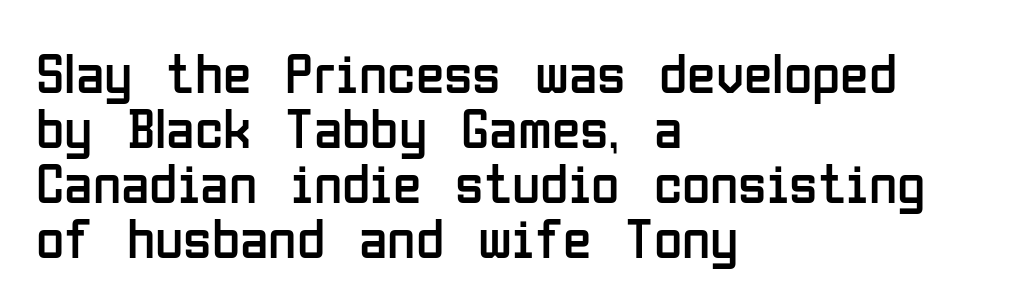
Q: Is the text bold? A: No.
Q: Is the text italic (slanted)? A: No, it is upright.
Q: Is the typeface a serif or a sans-serif typeface? A: Sans-serif.
Q: Is the text underlined? A: No.
Q: How is the paragraph aligned? A: Left-aligned.
Q: Is the spacing between letters normal or unusually wide? A: Normal.
Q: Is the spacing between lines tight, normal or loose? A: Tight.
Q: Width (condensed, normal, or wide)? A: Condensed.
Q: Stroke contrast? A: Low.
Q: x-height? A: Medium.
Q: Monospaced? A: No.
